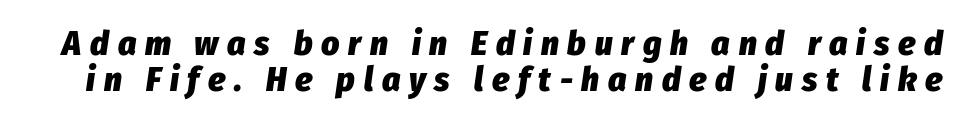
Q: Is the text bold? A: Yes.
Q: Is the text italic (slanted)? A: Yes, it leans right by about 8 degrees.
Q: Is the text underlined? A: No.
Q: Is the spacing between letters normal or unusually wide? A: Unusually wide.
Q: Is the spacing between lines tight, normal or loose? A: Tight.
Q: Width (condensed, normal, or wide)? A: Condensed.
Q: Stroke contrast? A: Low.
Q: x-height? A: Medium.
Q: Monospaced? A: No.
